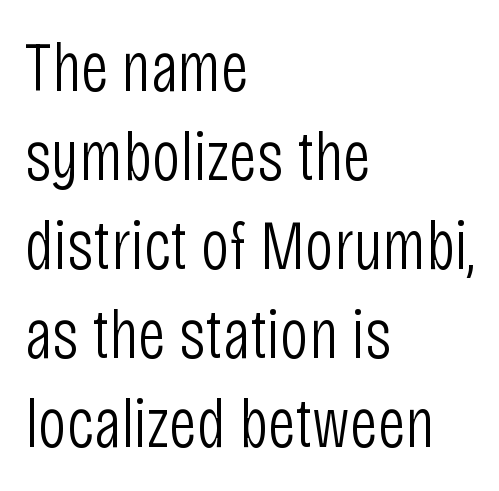
Weight: not bold — regular or lighter. Does the leading feel generous? No, just average. The lines in this sample share a left origin and differ only in where they stop. The type family on display is of the sans-serif kind. A typesetter would mark this as roman, not italic. The tracking reads as untouched default to a designer's eye.
